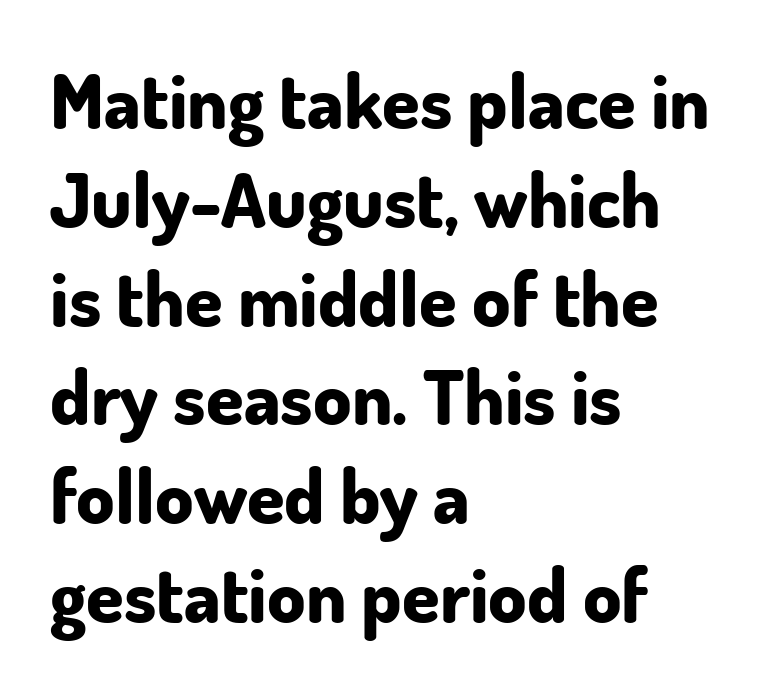
Q: Is the text bold? A: Yes.
Q: Is the text italic (slanted)? A: No, it is upright.
Q: Is the typeface a serif or a sans-serif typeface? A: Sans-serif.
Q: Is the text underlined? A: No.
Q: How is the paragraph aligned? A: Left-aligned.
Q: Is the spacing between letters normal or unusually wide? A: Normal.
Q: Is the spacing between lines tight, normal or loose? A: Normal.
Q: Width (condensed, normal, or wide)? A: Normal.
Q: Stroke contrast? A: Low.
Q: x-height? A: Small.
Q: Monospaced? A: No.
